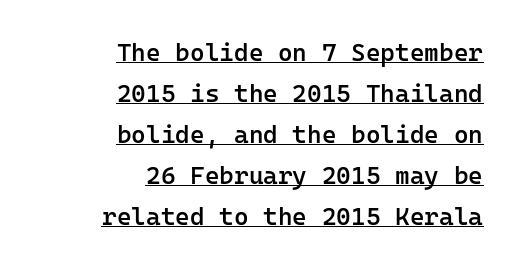
The image shows 25 px text type, upright; set right-aligned, normal line spacing (1.64x), normal letter spacing, underlined.
